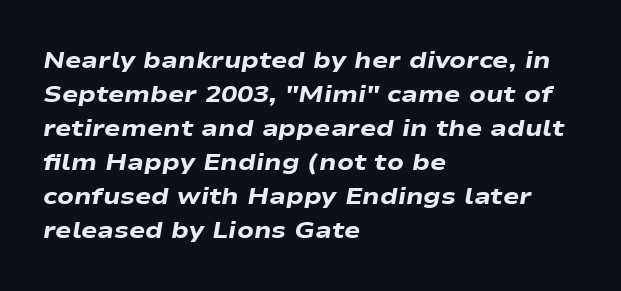
Check under the words: just untouched page. There's an unmistakable incline to the writing here. The letterforms sit shoulder to shoulder at normal distance. Is the block centered? No — it sits flush against the left margin. Its strokes are broad and dark, the hallmark of bold type. Students, observe: this is what conventionally led text looks like.
